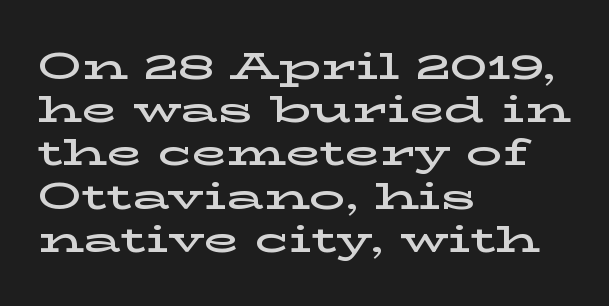
{"serif": "yes", "italic": "no", "width": "wide", "stroke_contrast": "low", "x_height": "medium", "monospaced": "no", "underline": "no", "align": "left", "line_spacing_ratio": 1.2, "letter_spacing": "normal", "letter_spacing_em": 0.0, "glyph_px": 36}
